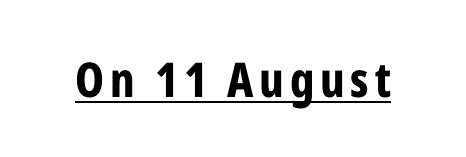
{"serif": "no", "italic": "no", "bold": "yes", "weight": "bold", "width": "condensed", "stroke_contrast": "low", "x_height": "medium", "monospaced": "no", "underline": "yes", "glyph_px": 48}
